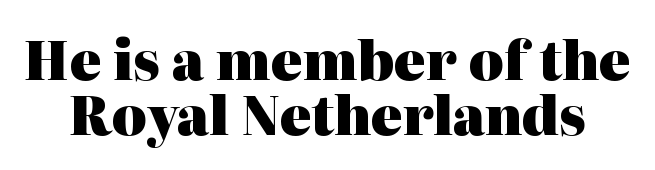
Q: Is the text bold? A: Yes.
Q: Is the text italic (slanted)? A: No, it is upright.
Q: Is the typeface a serif or a sans-serif typeface? A: Serif.
Q: Is the text underlined? A: No.
Q: Is the spacing between letters normal or unusually wide? A: Normal.
Q: Is the spacing between lines tight, normal or loose? A: Tight.
Q: Width (condensed, normal, or wide)? A: Normal.
Q: Stroke contrast? A: High.
Q: x-height? A: Medium.
Q: Monospaced? A: No.
